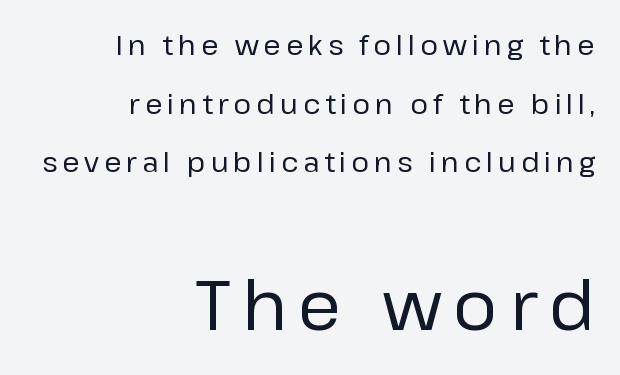
Line ends are locked; line starts wander. These glyphs show unthickened strokes, regular width or finer. Type without underlining. Is this a fixed-width face? No — the glyphs have proportional, varying widths. Type size steps up from the first block to the second.
